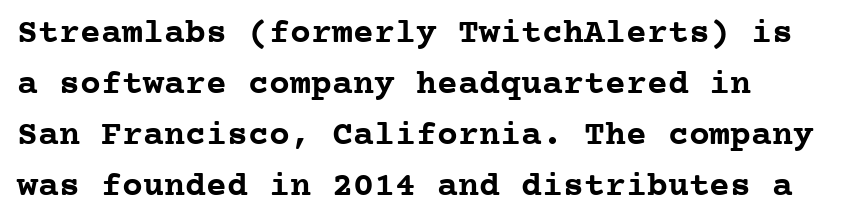
The image shows 35 px semibold serif type, upright, monospaced; set normal line spacing (1.46x), normal letter spacing, not underlined; low stroke contrast and a medium x-height.
